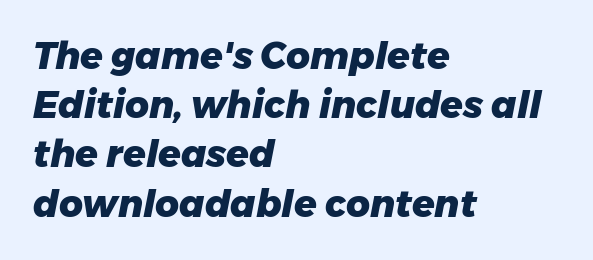
{"italic": "yes", "lean": "right", "slant_degrees": 11, "bold": "yes", "weight": "heavy", "width": "normal", "stroke_contrast": "low", "x_height": "medium", "monospaced": "no", "underline": "no", "align": "left", "line_spacing": "normal", "line_spacing_ratio": 1.33, "letter_spacing": "normal", "letter_spacing_em": 0.0, "glyph_px": 37}
